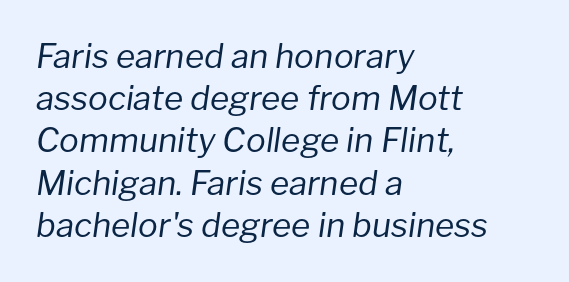
The image shows 33 px regular-weight type, italic (leaning right); set left-aligned, normal line spacing (1.28x), normal letter spacing, not underlined; low stroke contrast and a medium x-height.
